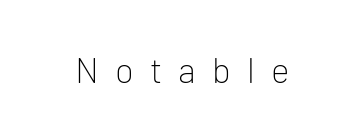
The image shows 35 px light sans-serif type, upright; set unusually wide letter spacing (+0.46 em), not underlined; low stroke contrast and a medium x-height.
